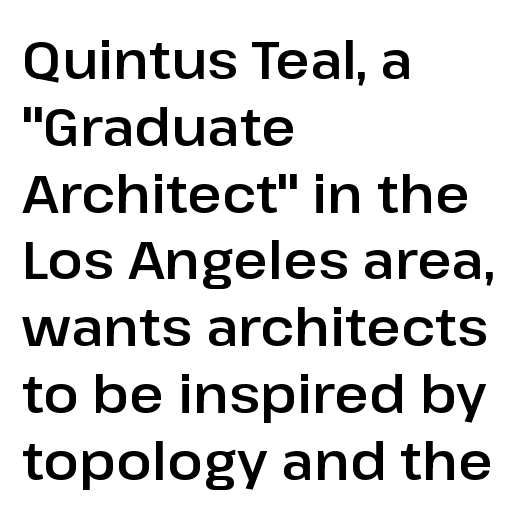
Looks like regular typesetting: each glyph gets only the width it needs. The lettering stays uniformly vertical, giving the passage a roman look. Reading down the block, your eye returns to a fixed left position each line. Vertical spacing — default. The space beneath each line is pristine and unruled. Check where the strokes stop: nothing finishes them off — pure sans.
